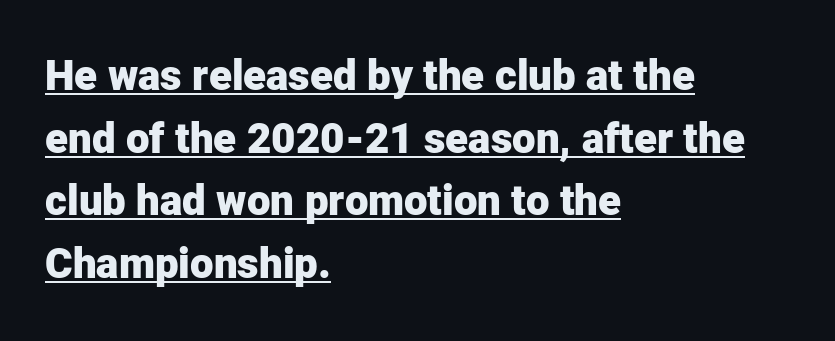
Q: Is the text bold? A: Yes.
Q: Is the text italic (slanted)? A: No, it is upright.
Q: Is the typeface a serif or a sans-serif typeface? A: Sans-serif.
Q: Is the text underlined? A: Yes.
Q: How is the paragraph aligned? A: Left-aligned.
Q: Is the spacing between letters normal or unusually wide? A: Normal.
Q: Is the spacing between lines tight, normal or loose? A: Normal.
Q: Width (condensed, normal, or wide)? A: Normal.
Q: Stroke contrast? A: Low.
Q: x-height? A: Medium.
Q: Monospaced? A: No.
